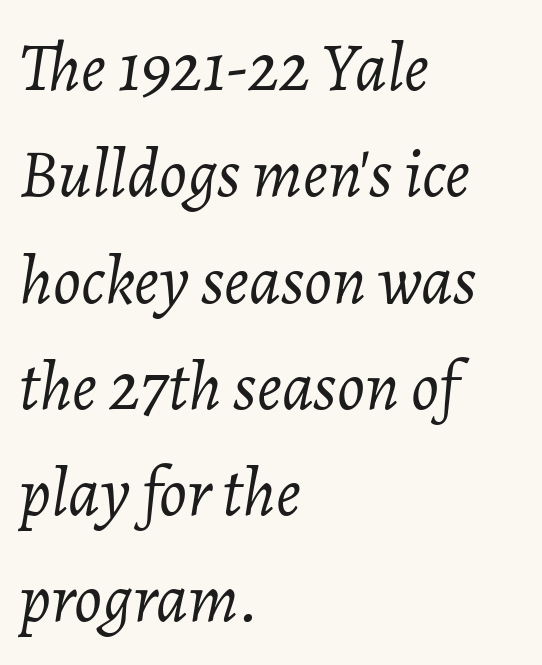
{"italic": "yes", "lean": "right", "slant_degrees": 7, "bold": "no", "weight": "light", "width": "normal", "stroke_contrast": "low", "x_height": "medium", "monospaced": "no", "underline": "no", "align": "left", "line_spacing": "normal", "line_spacing_ratio": 1.54, "letter_spacing": "normal", "letter_spacing_em": 0.0, "glyph_px": 69}
